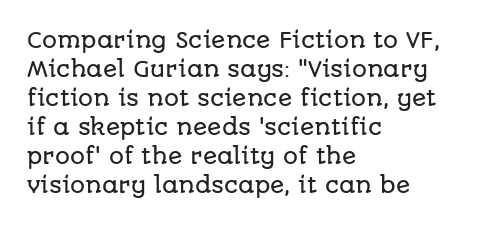
Does the leading feel generous? No, just average. Nobody touched the tracking dial on this one. This is the regular roman posture of the typeface. Visually the block forms a straight wall on the left and a jagged coastline on the right.
